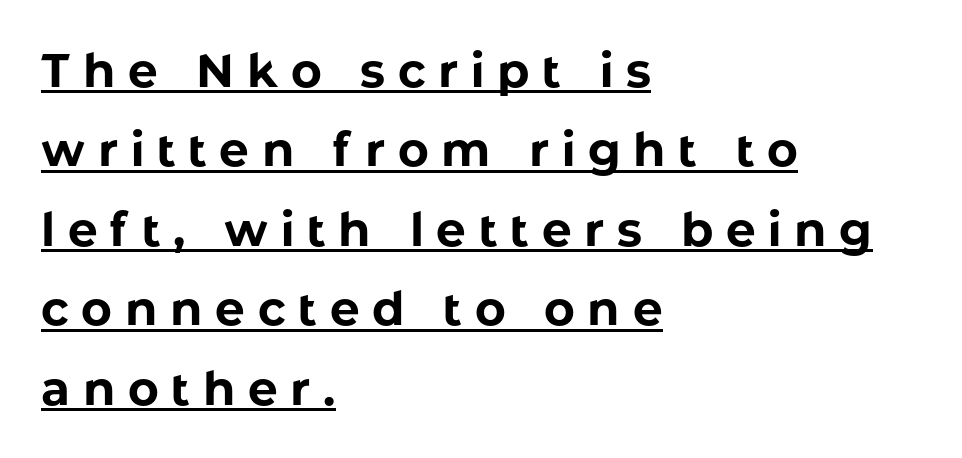
Q: Is the text bold? A: Yes.
Q: Is the text italic (slanted)? A: No, it is upright.
Q: Is the typeface a serif or a sans-serif typeface? A: Sans-serif.
Q: Is the text underlined? A: Yes.
Q: How is the paragraph aligned? A: Left-aligned.
Q: Is the spacing between letters normal or unusually wide? A: Unusually wide.
Q: Is the spacing between lines tight, normal or loose? A: Normal.
Q: Width (condensed, normal, or wide)? A: Normal.
Q: Stroke contrast? A: Low.
Q: x-height? A: Medium.
Q: Monospaced? A: No.
